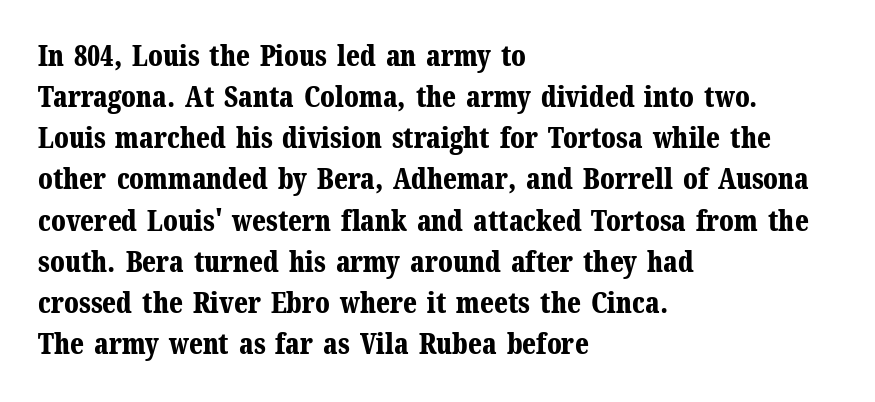
The image shows 28 px bold serif type, upright; set left-aligned, normal line spacing (1.47x), normal letter spacing, not underlined; medium stroke contrast and a medium x-height.
